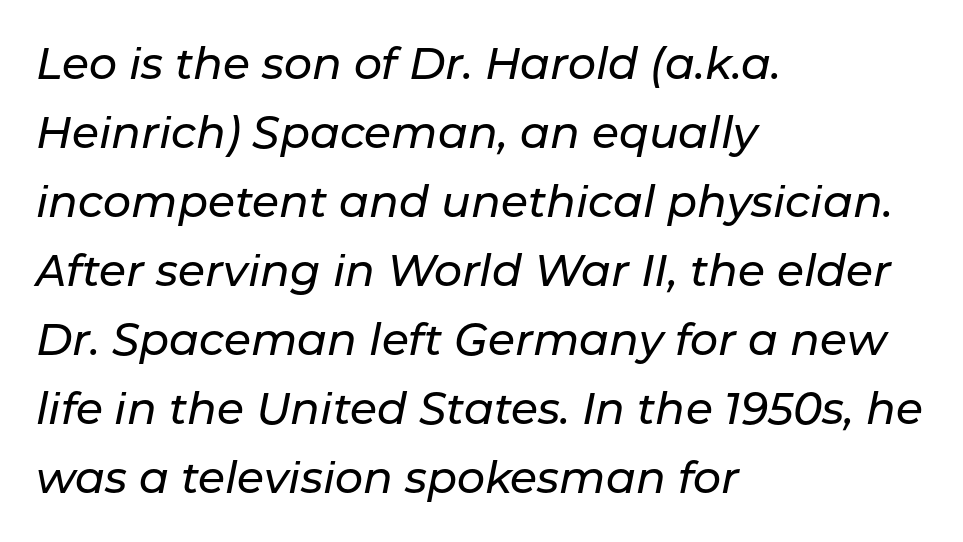
The image shows 44 px text type, italic (leaning right); set left-aligned, normal line spacing (1.57x), normal letter spacing, not underlined; low stroke contrast and a medium x-height.
